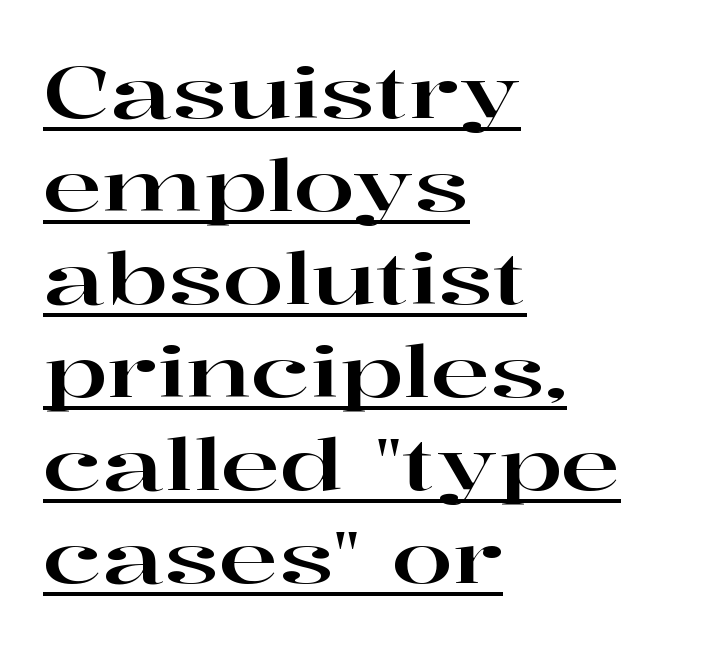
Underlined type. The font family rendered here belongs to the serif group. Do the characters align in a grid? No, the font is proportional. All the whitespace from short lines collects on the right. These lines were composed using upright roman letters. The letterforms sit shoulder to shoulder at normal distance.
